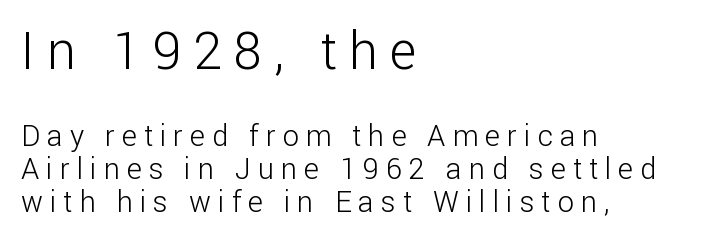
The image shows 51 px light sans-serif type, upright; set left-aligned, tight line spacing (1.13x), unusually wide letter spacing (+0.24 em), not underlined; the first (top) block is 1.76x larger; low stroke contrast and a medium x-height.
